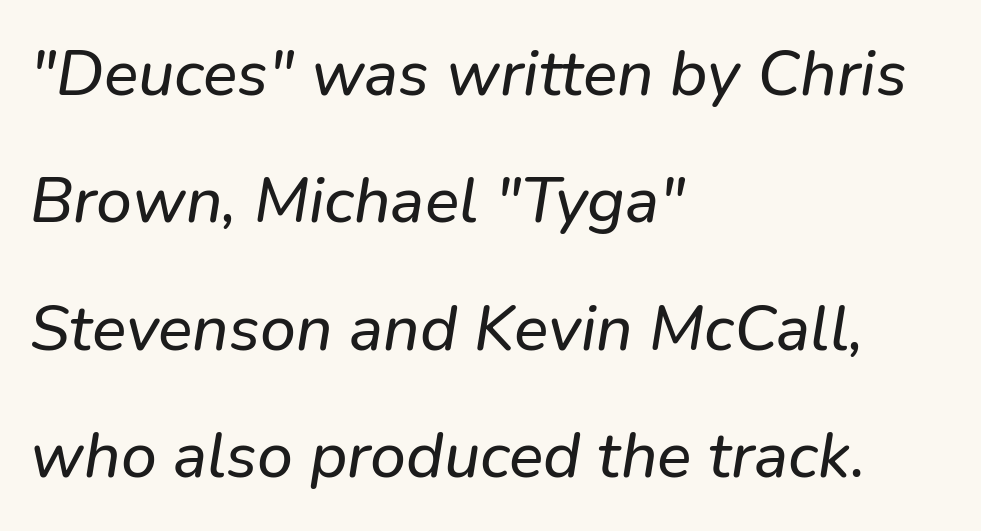
{"serif": "no", "width": "normal", "stroke_contrast": "low", "x_height": "medium", "monospaced": "no", "underline": "no", "align": "left", "line_spacing": "loose", "line_spacing_ratio": 1.99, "letter_spacing": "normal", "letter_spacing_em": 0.0, "glyph_px": 64}
